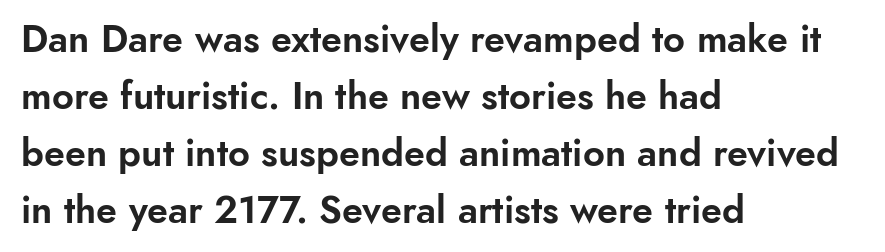
Q: Is the text italic (slanted)? A: No, it is upright.
Q: Is the typeface a serif or a sans-serif typeface? A: Sans-serif.
Q: Is the text underlined? A: No.
Q: How is the paragraph aligned? A: Left-aligned.
Q: Is the spacing between letters normal or unusually wide? A: Normal.
Q: Is the spacing between lines tight, normal or loose? A: Normal.
Q: Width (condensed, normal, or wide)? A: Normal.
Q: Stroke contrast? A: Low.
Q: x-height? A: Small.
Q: Monospaced? A: No.
